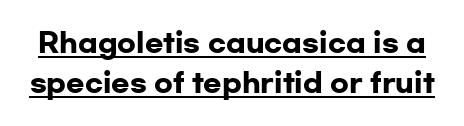
No italicization has been applied; the sample stays upright. The block of text has a typical density, with ordinary space between rows. The line texture is even and compact thanks to regular tracking. Is the type bold? Yes — the strokes are clearly thick and heavy.
